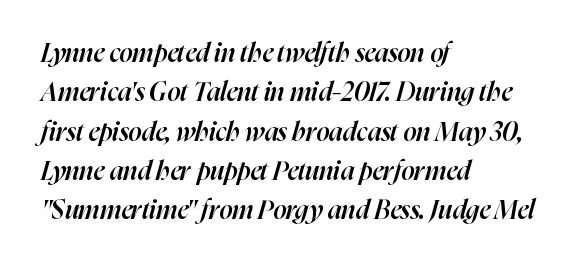
{"italic": "yes", "lean": "right", "slant_degrees": 16, "bold": "semi", "underline": "no", "align": "left", "line_spacing": "normal", "line_spacing_ratio": 1.51, "letter_spacing": "normal", "letter_spacing_em": 0.0, "glyph_px": 26}
